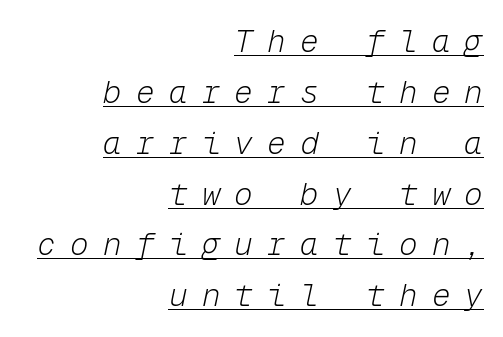
{"italic": "yes", "lean": "right", "slant_degrees": 12, "bold": "no", "weight": "light", "width": "normal", "stroke_contrast": "low", "x_height": "medium", "monospaced": "yes", "underline": "yes", "align": "right", "line_spacing": "normal", "line_spacing_ratio": 1.64, "letter_spacing": "wide", "letter_spacing_em": 0.46, "glyph_px": 31}
